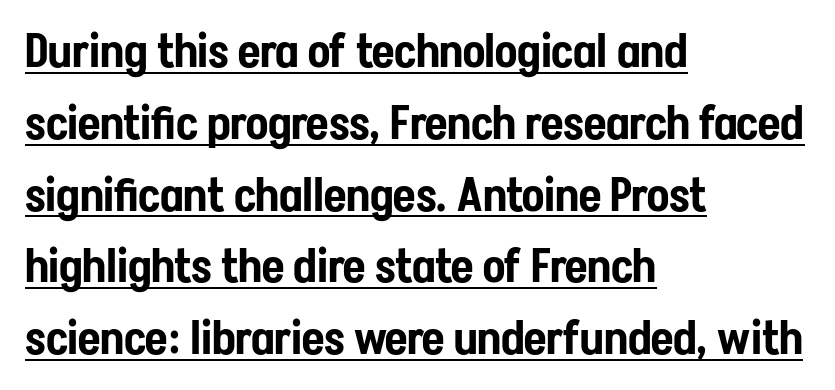
Q: Is the text italic (slanted)? A: No, it is upright.
Q: Is the typeface a serif or a sans-serif typeface? A: Sans-serif.
Q: Is the text underlined? A: Yes.
Q: How is the paragraph aligned? A: Left-aligned.
Q: Is the spacing between letters normal or unusually wide? A: Normal.
Q: Is the spacing between lines tight, normal or loose? A: Normal.
Q: Width (condensed, normal, or wide)? A: Condensed.
Q: Stroke contrast? A: Low.
Q: x-height? A: Medium.
Q: Monospaced? A: No.
